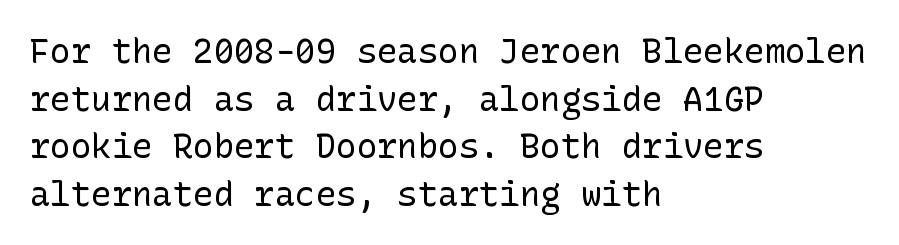
Q: Is the text bold? A: No.
Q: Is the text italic (slanted)? A: No, it is upright.
Q: Is the typeface a serif or a sans-serif typeface? A: Sans-serif.
Q: Is the text underlined? A: No.
Q: How is the paragraph aligned? A: Left-aligned.
Q: Is the spacing between letters normal or unusually wide? A: Normal.
Q: Is the spacing between lines tight, normal or loose? A: Normal.
Q: Width (condensed, normal, or wide)? A: Normal.
Q: Stroke contrast? A: Low.
Q: x-height? A: Medium.
